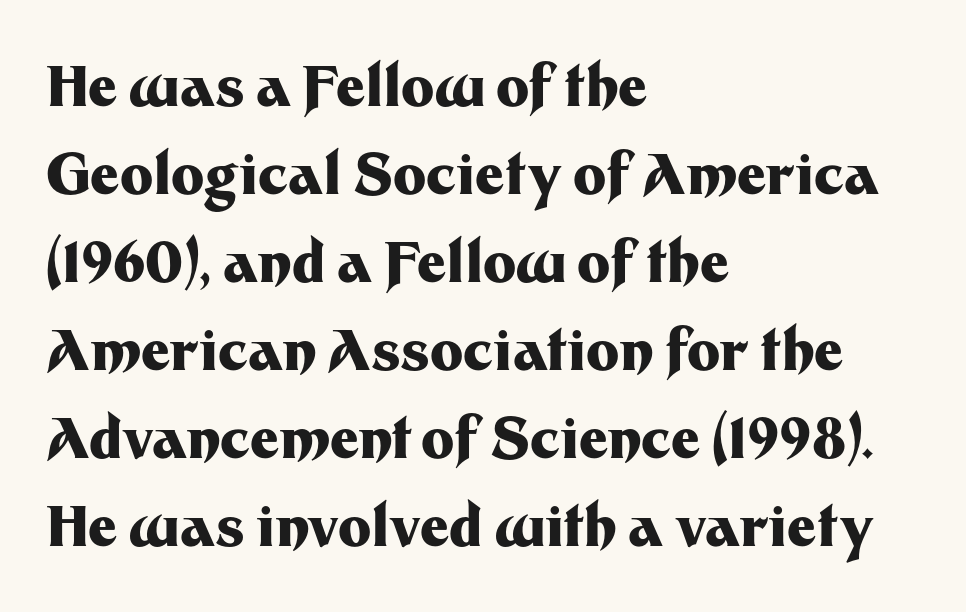
The image shows 56 px heavy sans-serif type, upright; set left-aligned, normal line spacing (1.57x), normal letter spacing, not underlined; medium stroke contrast and a medium x-height.
